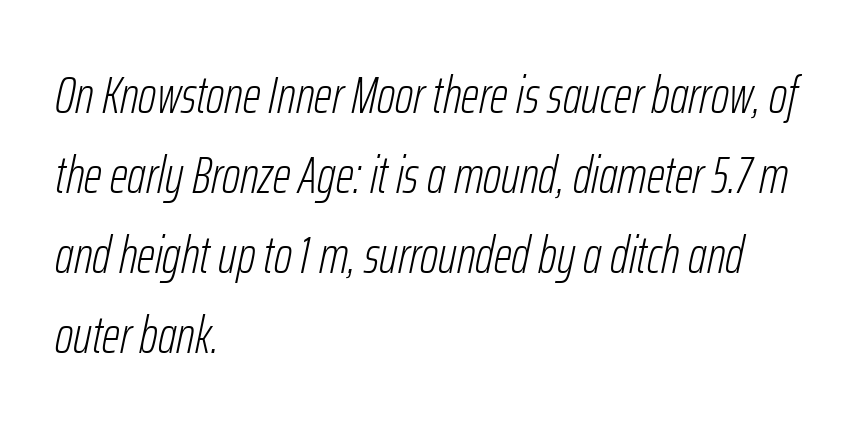
The image shows 51 px light, condensed type, italic (leaning right); set left-aligned, normal line spacing (1.57x), normal letter spacing, not underlined; low stroke contrast and a medium x-height.
